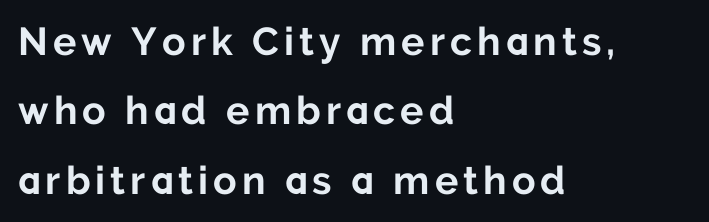
{"serif": "no", "italic": "no", "bold": "yes", "weight": "bold", "width": "normal", "stroke_contrast": "low", "x_height": "medium", "monospaced": "no", "underline": "no", "align": "left", "line_spacing_ratio": 1.78, "glyph_px": 39}
